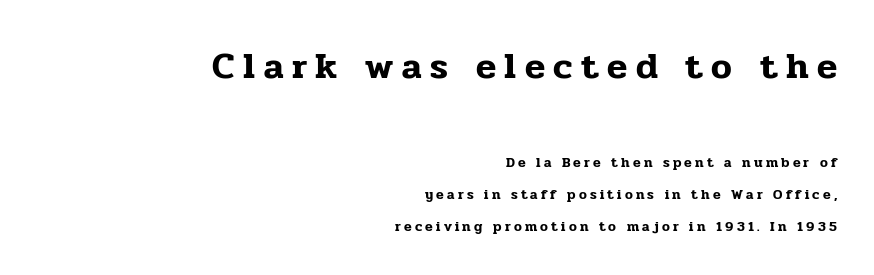
Short note: letters widely spaced. The rendering anchors every line to the right-hand side. Regarding leading, the lines here are spaced well apart. The designer went with a serif here, giving each stem small feet. Descenders are the only things crossing below the line.
